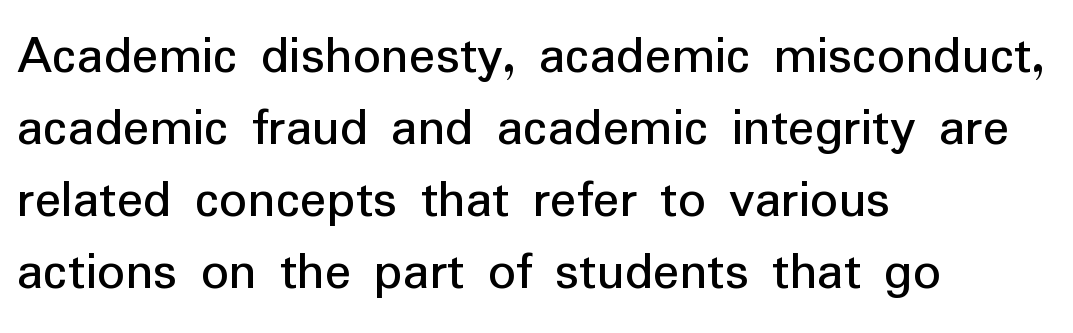
Q: Is the text bold? A: No.
Q: Is the text italic (slanted)? A: No, it is upright.
Q: Is the typeface a serif or a sans-serif typeface? A: Sans-serif.
Q: Is the text underlined? A: No.
Q: How is the paragraph aligned? A: Left-aligned.
Q: Is the spacing between letters normal or unusually wide? A: Normal.
Q: Is the spacing between lines tight, normal or loose? A: Normal.
Q: Width (condensed, normal, or wide)? A: Normal.
Q: Stroke contrast? A: Low.
Q: x-height? A: Medium.
Q: Monospaced? A: No.
